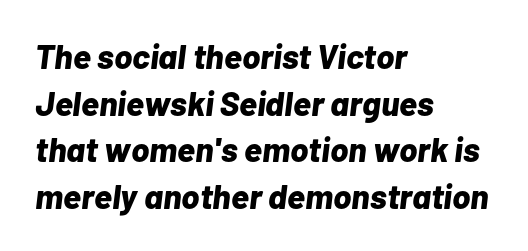
Q: Is the text bold? A: Yes.
Q: Is the text italic (slanted)? A: Yes, it leans right by about 7 degrees.
Q: Is the text underlined? A: No.
Q: How is the paragraph aligned? A: Left-aligned.
Q: Is the spacing between letters normal or unusually wide? A: Normal.
Q: Is the spacing between lines tight, normal or loose? A: Normal.
Q: Width (condensed, normal, or wide)? A: Normal.
Q: Stroke contrast? A: Low.
Q: x-height? A: Medium.
Q: Monospaced? A: No.
